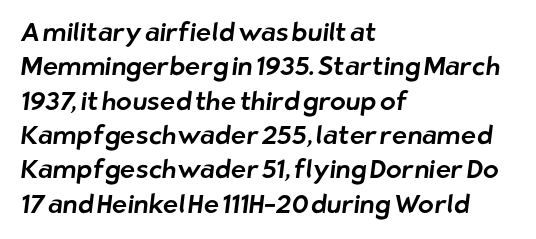
{"underline": "no", "align": "left", "line_spacing": "normal", "line_spacing_ratio": 1.32, "letter_spacing": "normal", "letter_spacing_em": 0.0, "glyph_px": 26}
